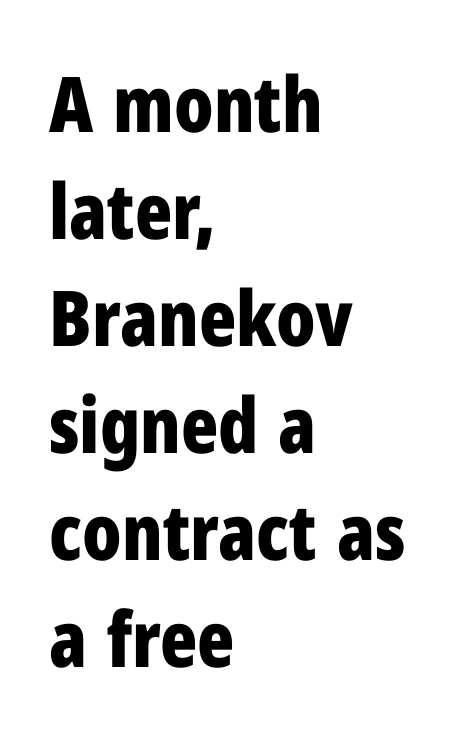
{"serif": "no", "italic": "no", "bold": "yes", "weight": "bold", "width": "condensed", "stroke_contrast": "low", "x_height": "medium", "monospaced": "no", "underline": "no", "align": "left", "line_spacing": "normal", "line_spacing_ratio": 1.39, "letter_spacing": "normal", "letter_spacing_em": 0.0, "glyph_px": 77}
